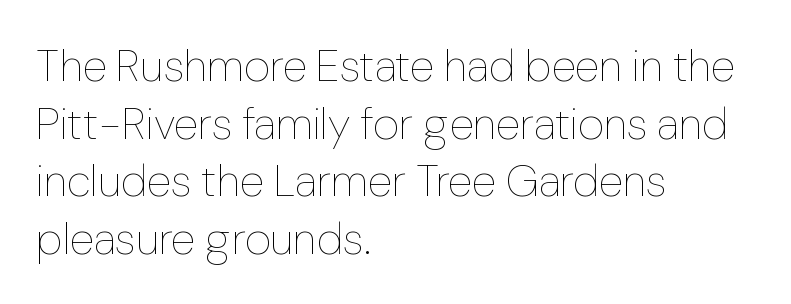
Q: Is the text bold? A: No.
Q: Is the text italic (slanted)? A: No, it is upright.
Q: Is the text underlined? A: No.
Q: How is the paragraph aligned? A: Left-aligned.
Q: Is the spacing between letters normal or unusually wide? A: Normal.
Q: Is the spacing between lines tight, normal or loose? A: Normal.
Q: Width (condensed, normal, or wide)? A: Normal.
Q: Stroke contrast? A: Low.
Q: x-height? A: Medium.
Q: Monospaced? A: No.
